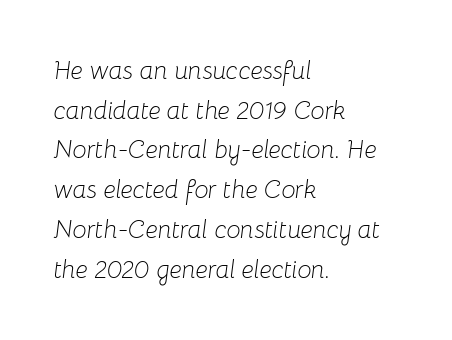
Q: Is the text bold? A: No.
Q: Is the text italic (slanted)? A: Yes, it leans right by about 8 degrees.
Q: Is the text underlined? A: No.
Q: How is the paragraph aligned? A: Left-aligned.
Q: Is the spacing between letters normal or unusually wide? A: Normal.
Q: Is the spacing between lines tight, normal or loose? A: Normal.
